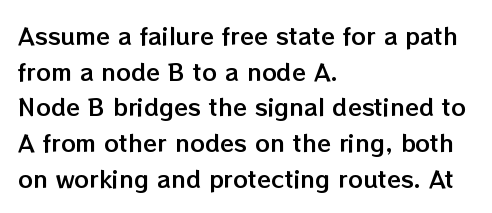
{"italic": "no", "underline": "no", "align": "left", "line_spacing": "normal", "line_spacing_ratio": 1.55, "letter_spacing": "normal", "letter_spacing_em": 0.0, "glyph_px": 23}
